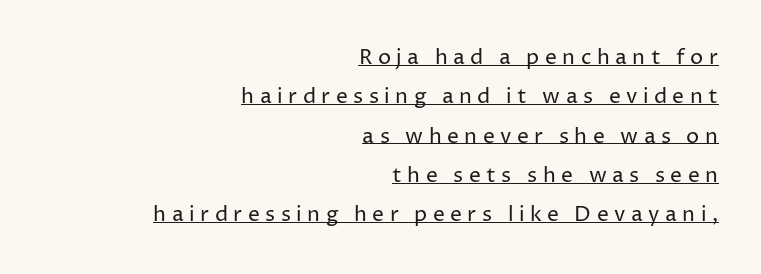
Q: Is the text bold? A: No.
Q: Is the text italic (slanted)? A: No, it is upright.
Q: Is the text underlined? A: Yes.
Q: How is the paragraph aligned? A: Right-aligned.
Q: Is the spacing between letters normal or unusually wide? A: Unusually wide.
